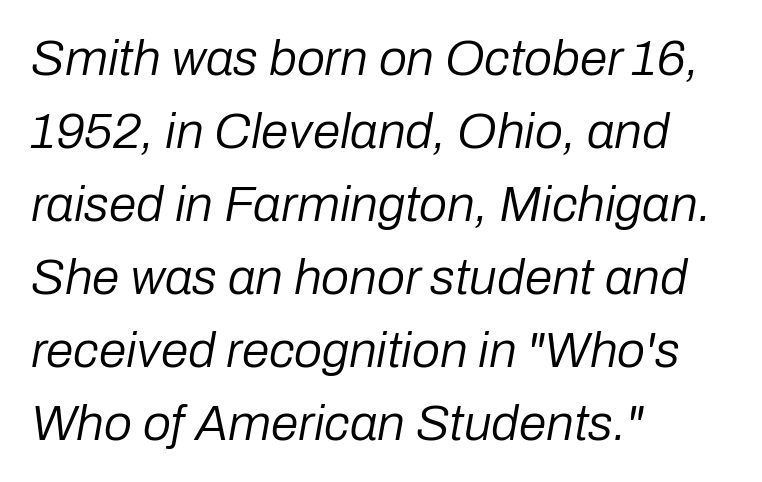
Vertically, the passage feels balanced, rows spaced as you'd expect. Do the characters align in a grid? No, the font is proportional. Notice how the passage keeps a crisp vertical edge on the left only. The letters look calm and open, with moderate or lighter stems. Only glyphs here, with clear space below each row. This sample uses plain, unmodified letter spacing.
